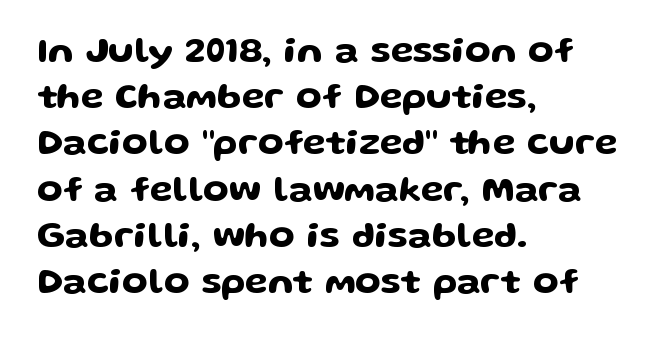
Q: Is the text italic (slanted)? A: No, it is upright.
Q: Is the typeface a serif or a sans-serif typeface? A: Sans-serif.
Q: Is the text underlined? A: No.
Q: How is the paragraph aligned? A: Left-aligned.
Q: Is the spacing between letters normal or unusually wide? A: Normal.
Q: Is the spacing between lines tight, normal or loose? A: Normal.
Q: Width (condensed, normal, or wide)? A: Wide.
Q: Stroke contrast? A: Low.
Q: x-height? A: Medium.
Q: Monospaced? A: No.
